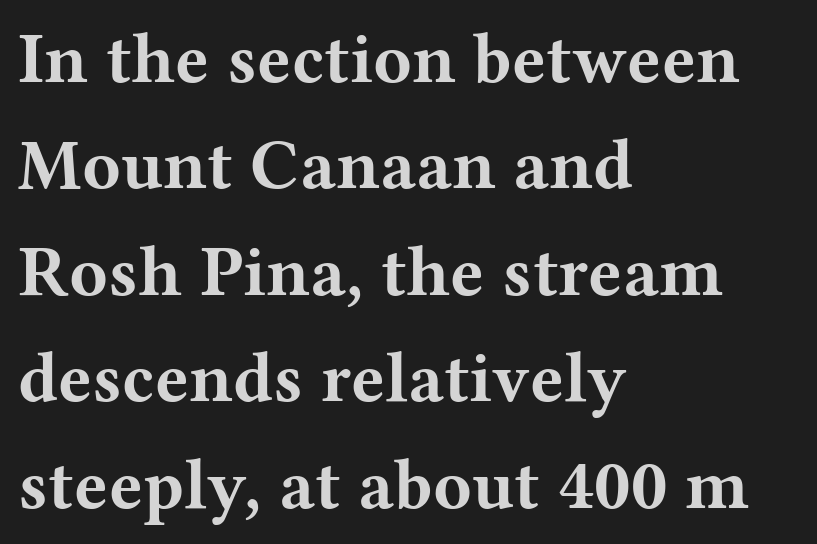
The image shows 71 px bold, wide serif type, upright; set left-aligned, normal line spacing (1.5x), normal letter spacing, not underlined; medium stroke contrast and a medium x-height.
